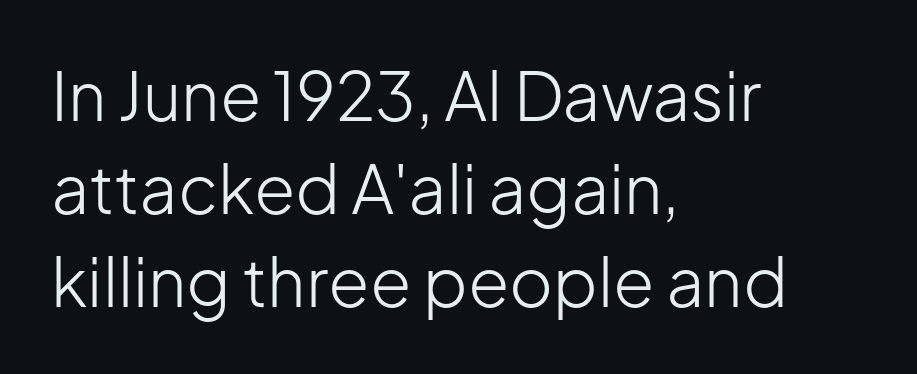
{"serif": "no", "italic": "no", "bold": "no", "weight": "light", "width": "normal", "stroke_contrast": "low", "x_height": "medium", "monospaced": "no", "underline": "no", "align": "left", "line_spacing": "normal", "line_spacing_ratio": 1.39, "letter_spacing": "normal", "letter_spacing_em": 0.0, "glyph_px": 67}
